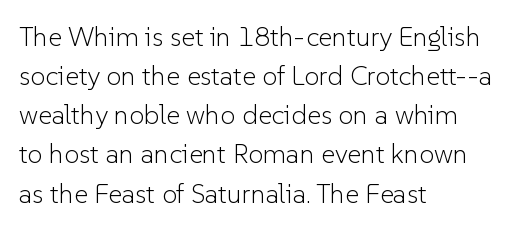
The image shows 27 px text type, upright; set left-aligned, normal line spacing (1.45x), normal letter spacing, not underlined.
